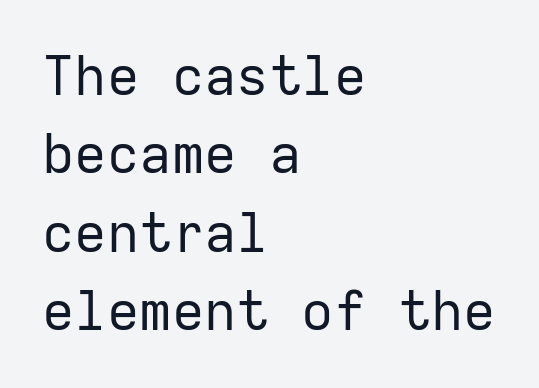
Q: Is the text bold? A: No.
Q: Is the text italic (slanted)? A: No, it is upright.
Q: Is the typeface a serif or a sans-serif typeface? A: Sans-serif.
Q: Is the text underlined? A: No.
Q: How is the paragraph aligned? A: Left-aligned.
Q: Is the spacing between letters normal or unusually wide? A: Normal.
Q: Is the spacing between lines tight, normal or loose? A: Normal.
Q: Width (condensed, normal, or wide)? A: Normal.
Q: Stroke contrast? A: Low.
Q: x-height? A: Medium.
Q: Monospaced? A: Yes.
